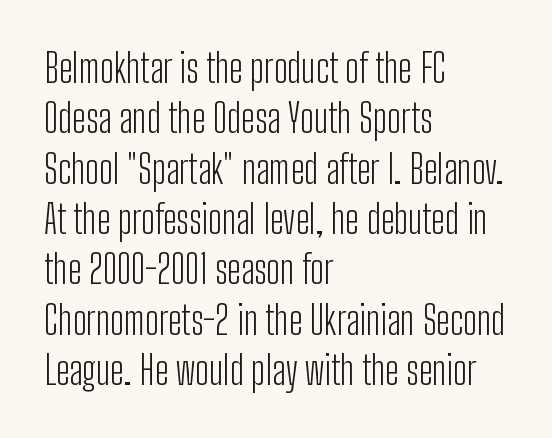
{"serif": "no", "italic": "no", "bold": "no", "weight": "light", "width": "condensed", "stroke_contrast": "low", "x_height": "medium", "monospaced": "no", "underline": "no", "align": "left", "line_spacing": "normal", "line_spacing_ratio": 1.29, "letter_spacing": "normal", "letter_spacing_em": 0.0, "glyph_px": 39}
